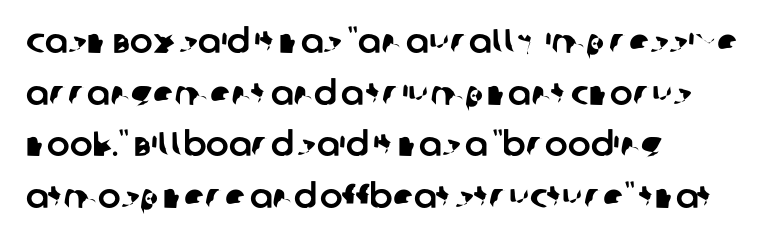
Q: Is the typeface a serif or a sans-serif typeface? A: Sans-serif.
Q: Is the text underlined? A: No.
Q: How is the paragraph aligned? A: Left-aligned.
Q: Is the spacing between letters normal or unusually wide? A: Normal.
Q: Is the spacing between lines tight, normal or loose? A: Normal.
Q: Width (condensed, normal, or wide)? A: Normal.
Q: Stroke contrast? A: Low.
Q: x-height? A: Large.
Q: Monospaced? A: No.
